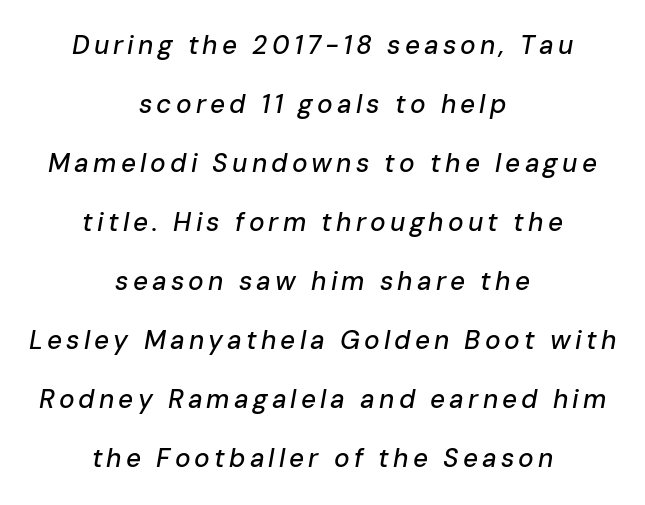
{"italic": "yes", "lean": "right", "slant_degrees": 10, "underline": "no", "align": "center", "line_spacing": "loose", "line_spacing_ratio": 2.27, "glyph_px": 26}
